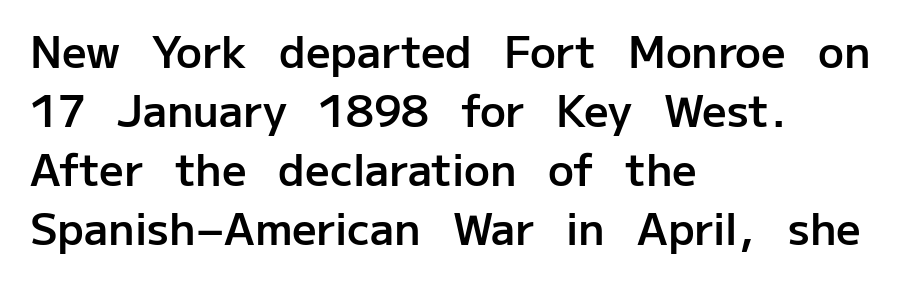
Q: Is the text bold? A: Semi-bold.
Q: Is the text italic (slanted)? A: No, it is upright.
Q: Is the typeface a serif or a sans-serif typeface? A: Sans-serif.
Q: Is the text underlined? A: No.
Q: How is the paragraph aligned? A: Left-aligned.
Q: Is the spacing between letters normal or unusually wide? A: Normal.
Q: Is the spacing between lines tight, normal or loose? A: Normal.
Q: Width (condensed, normal, or wide)? A: Normal.
Q: Stroke contrast? A: Low.
Q: x-height? A: Medium.
Q: Monospaced? A: No.
